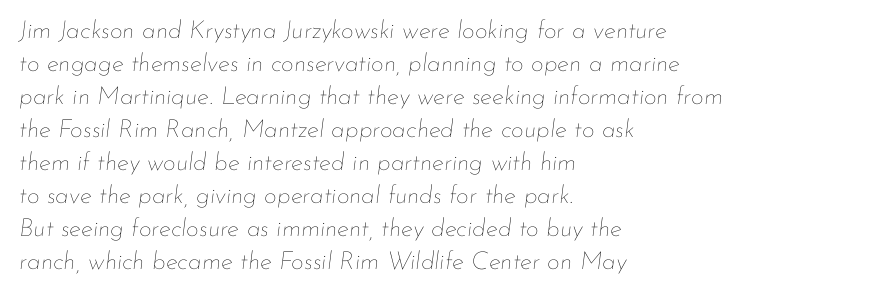
{"italic": "yes", "lean": "right", "slant_degrees": 7, "bold": "no", "underline": "no", "align": "left", "line_spacing": "normal", "line_spacing_ratio": 1.32, "letter_spacing": "normal", "letter_spacing_em": 0.0, "glyph_px": 25}
